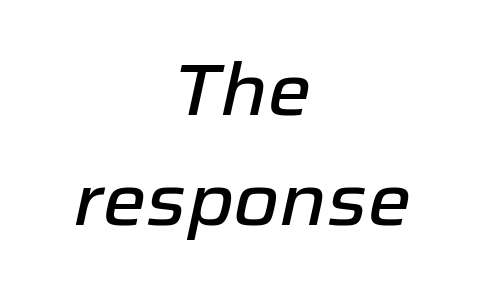
The image shows 74 px text type, italic (leaning right); set centered, normal line spacing (1.48x), normal letter spacing, not underlined; low stroke contrast and a medium x-height.
